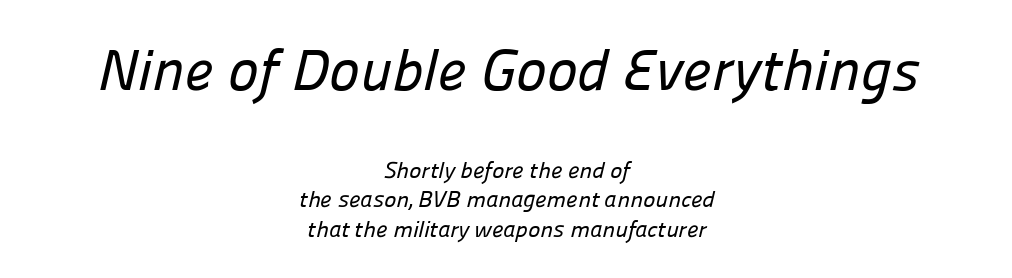
{"serif": "no", "width": "normal", "stroke_contrast": "low", "x_height": "medium", "monospaced": "no", "underline": "no", "align": "center", "line_spacing": "normal", "line_spacing_ratio": 1.28, "letter_spacing": "normal", "letter_spacing_em": 0.0, "larger_block": "first", "size_ratio": 2.52, "glyph_px": 58}
